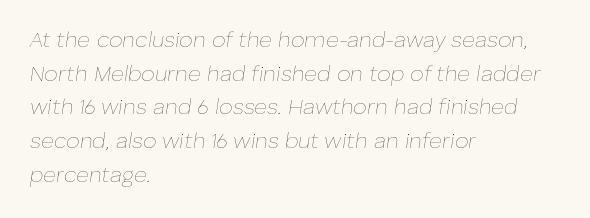
The image shows 22 px text type, italic (leaning right); set left-aligned, normal line spacing (1.53x), normal letter spacing, not underlined.
